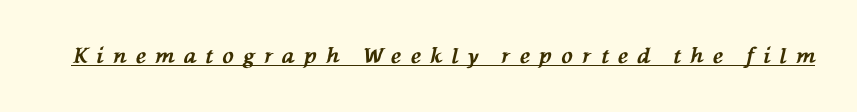
{"italic": "yes", "lean": "left", "slant_degrees": 76, "bold": "yes", "underline": "yes", "letter_spacing": "wide", "letter_spacing_em": 0.45, "glyph_px": 21}
